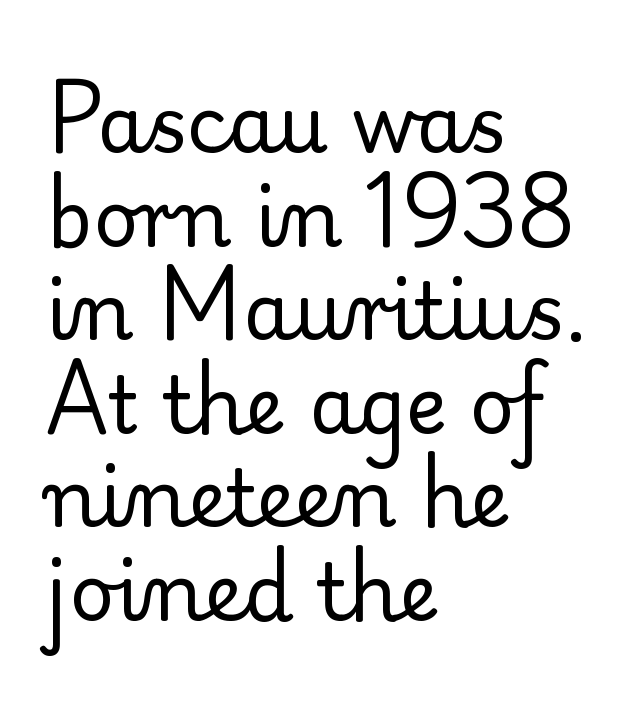
The letters advance in unequal steps, a hallmark of proportional type. Descenders hang freely into open space. Stems here are at most as thick as an everyday book face. Leftover space on each line is placed entirely after the last word. Unlike a clean sans, this face finishes its strokes with serifs.
